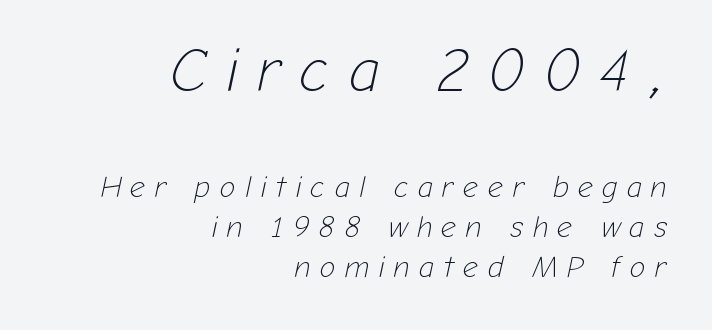
{"italic": "yes", "lean": "right", "slant_degrees": 12, "bold": "no", "weight": "light", "width": "normal", "stroke_contrast": "low", "x_height": "medium", "monospaced": "no", "underline": "no", "align": "right", "line_spacing": "normal", "line_spacing_ratio": 1.32, "letter_spacing": "wide", "letter_spacing_em": 0.31, "larger_block": "first", "size_ratio": 2.03, "glyph_px": 61}
